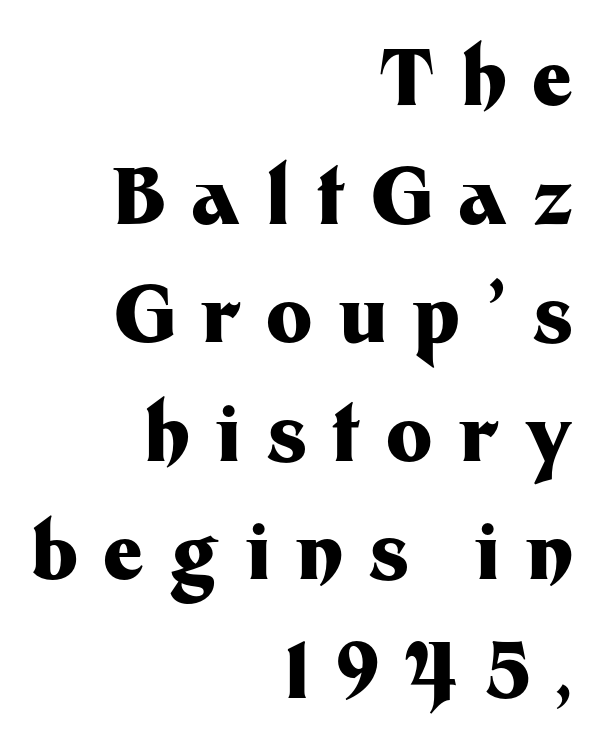
The image shows 78 px heavy sans-serif type, upright; set right-aligned, normal line spacing (1.52x), unusually wide letter spacing (+0.32 em), not underlined; medium stroke contrast and a medium x-height.
